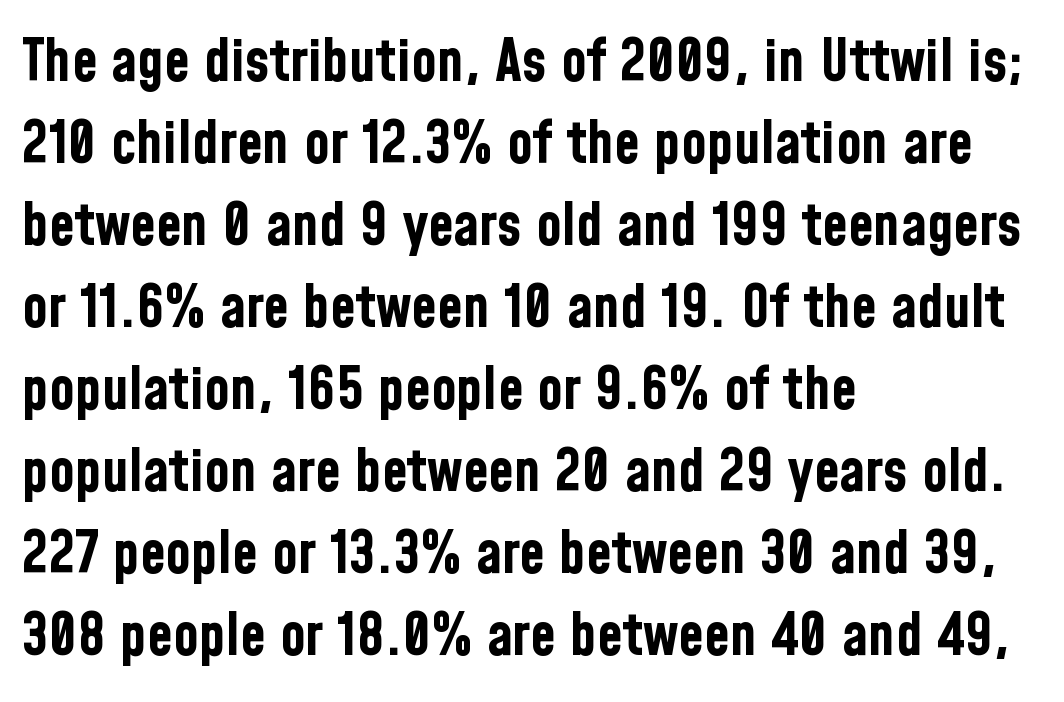
The image shows 59 px bold, condensed sans-serif type, upright; set left-aligned, normal line spacing (1.39x), normal letter spacing, not underlined; low stroke contrast and a medium x-height.
